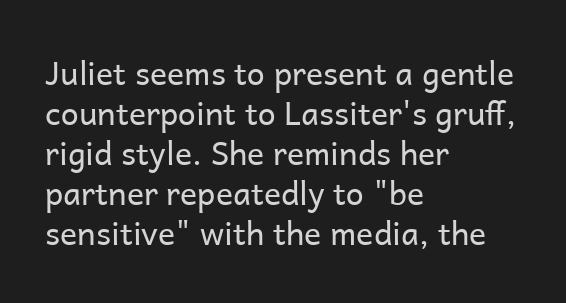
The image shows 32 px regular-weight sans-serif type, upright; set left-aligned, normal line spacing (1.25x), normal letter spacing, not underlined; low stroke contrast and a medium x-height.
